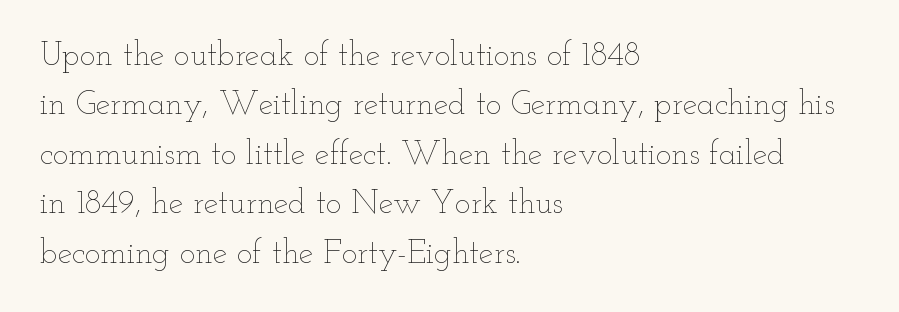
The image shows 33 px thin, wide type, upright; set left-aligned, normal line spacing (1.5x), normal letter spacing, not underlined; low stroke contrast and a small x-height.
